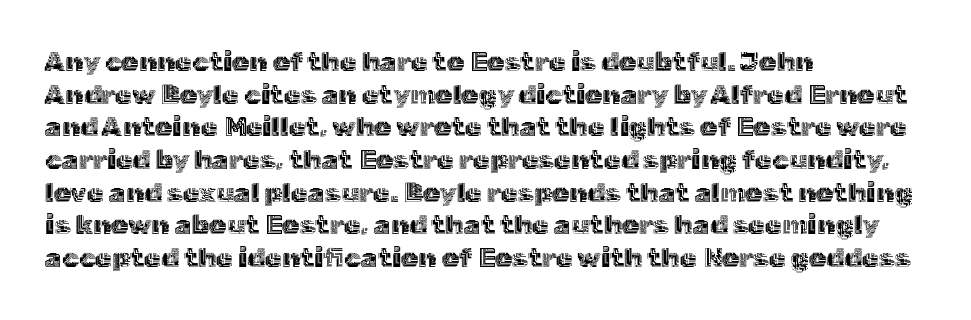
The image shows 27 px text type, upright; set left-aligned, line spacing 1.21x, normal letter spacing, not underlined.
